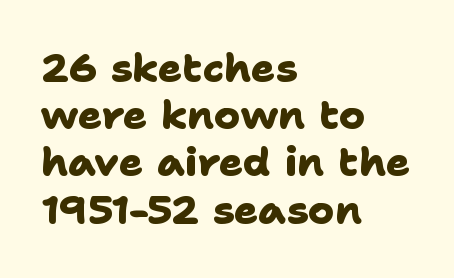
{"serif": "no", "bold": "yes", "weight": "heavy", "width": "normal", "stroke_contrast": "low", "x_height": "medium", "monospaced": "no", "underline": "no", "align": "left", "line_spacing_ratio": 1.18, "letter_spacing": "normal", "letter_spacing_em": 0.0, "glyph_px": 40}
